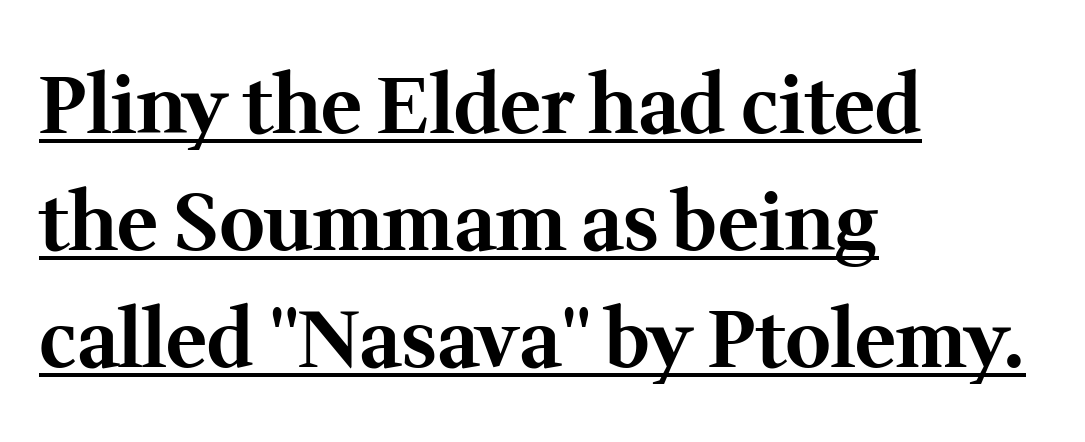
Q: Is the text bold? A: Yes.
Q: Is the text italic (slanted)? A: No, it is upright.
Q: Is the typeface a serif or a sans-serif typeface? A: Serif.
Q: Is the text underlined? A: Yes.
Q: How is the paragraph aligned? A: Left-aligned.
Q: Is the spacing between letters normal or unusually wide? A: Normal.
Q: Is the spacing between lines tight, normal or loose? A: Normal.
Q: Width (condensed, normal, or wide)? A: Normal.
Q: Stroke contrast? A: Medium.
Q: x-height? A: Medium.
Q: Monospaced? A: No.
